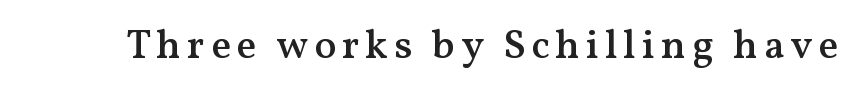
The image shows 41 px semibold serif type, upright; set not underlined; medium stroke contrast and a medium x-height.
